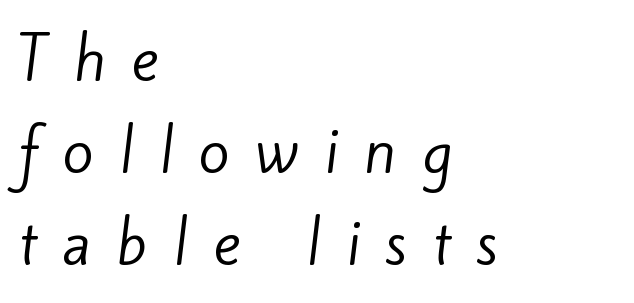
{"serif": "no", "bold": "no", "weight": "regular", "width": "normal", "stroke_contrast": "low", "x_height": "small", "monospaced": "no", "underline": "no", "align": "left", "line_spacing": "normal", "line_spacing_ratio": 1.61, "letter_spacing": "wide", "letter_spacing_em": 0.45, "glyph_px": 57}
